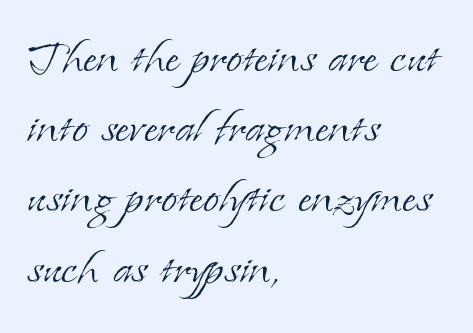
Tracking here is standard; glyphs follow each other at the usual distance. Nobody drew a line under any word here. All the whitespace from short lines collects on the right. A quiet, ordinary-to-light weight characterises the typeface. Varying glyph widths throughout — classic text-font behaviour.
